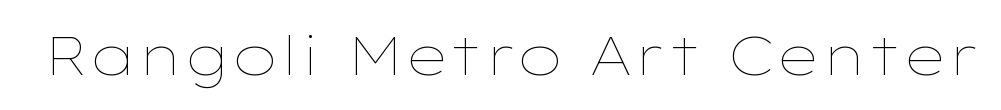
The image shows 54 px thin, wide type, upright; set normal letter spacing, not underlined; low stroke contrast and a medium x-height.
